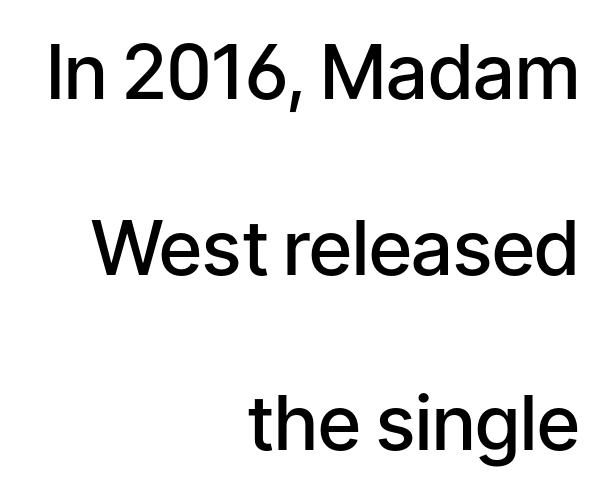
{"serif": "no", "italic": "no", "bold": "semi", "weight": "semibold", "width": "normal", "stroke_contrast": "low", "x_height": "medium", "monospaced": "no", "underline": "no", "align": "right", "line_spacing": "loose", "line_spacing_ratio": 2.31, "letter_spacing": "normal", "letter_spacing_em": 0.0, "glyph_px": 76}
